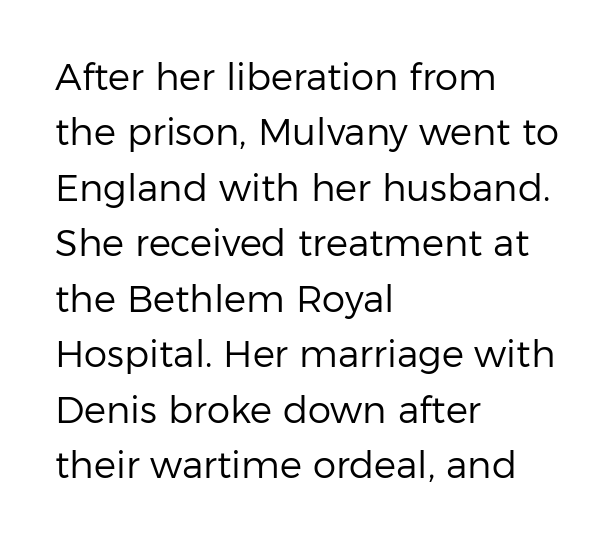
Q: Is the text bold? A: No.
Q: Is the text italic (slanted)? A: No, it is upright.
Q: Is the typeface a serif or a sans-serif typeface? A: Sans-serif.
Q: Is the text underlined? A: No.
Q: How is the paragraph aligned? A: Left-aligned.
Q: Is the spacing between letters normal or unusually wide? A: Normal.
Q: Is the spacing between lines tight, normal or loose? A: Normal.
Q: Width (condensed, normal, or wide)? A: Normal.
Q: Stroke contrast? A: Low.
Q: x-height? A: Medium.
Q: Monospaced? A: No.
